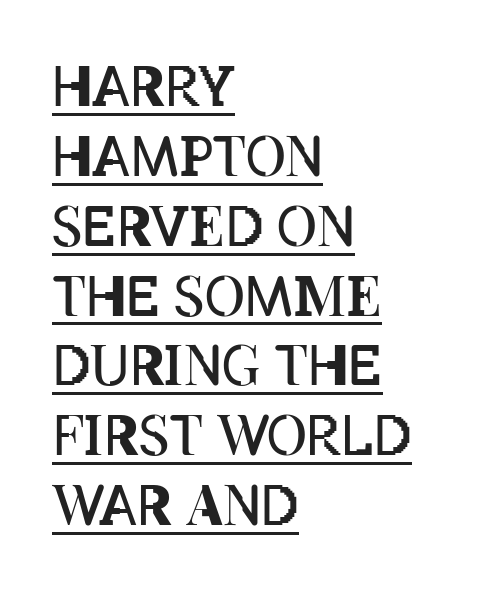
Q: Is the text bold? A: No.
Q: Is the text italic (slanted)? A: No, it is upright.
Q: Is the text underlined? A: Yes.
Q: How is the paragraph aligned? A: Left-aligned.
Q: Is the spacing between letters normal or unusually wide? A: Normal.
Q: Is the spacing between lines tight, normal or loose? A: Normal.
Q: Width (condensed, normal, or wide)? A: Condensed.
Q: Stroke contrast? A: Low.
Q: x-height? A: Large.
Q: Monospaced? A: No.
